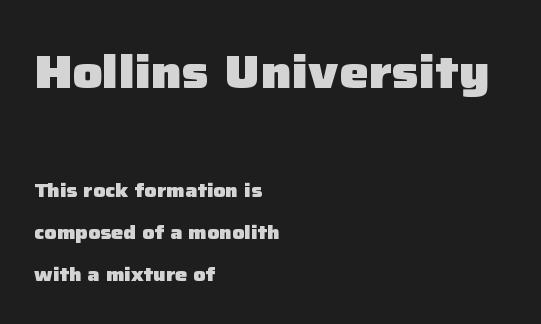
The image shows 47 px heavy sans-serif type, upright; set left-aligned, loose line spacing (2.2x), normal letter spacing, not underlined; the first (top) block is 2.47x larger; low stroke contrast and a medium x-height.
